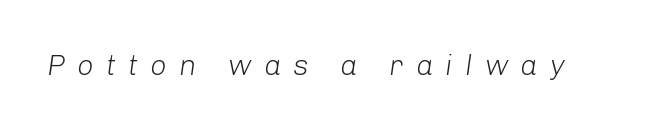
The image shows 29 px light type, italic (leaning right); set unusually wide letter spacing (+0.42 em), not underlined; low stroke contrast and a medium x-height.
